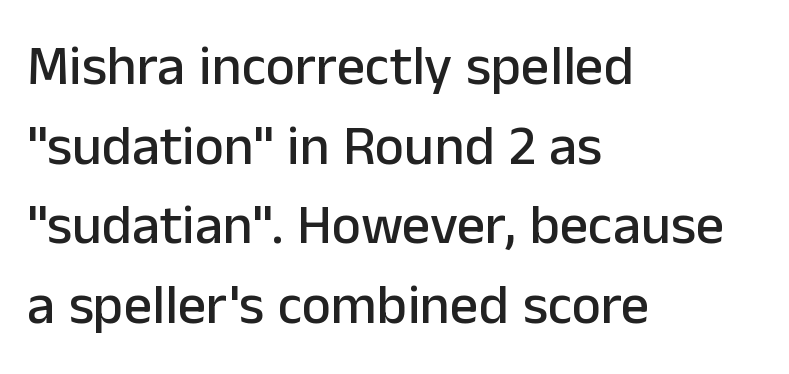
The image shows 56 px sans-serif type, upright; set left-aligned, normal line spacing (1.42x), normal letter spacing, not underlined; low stroke contrast and a medium x-height.
